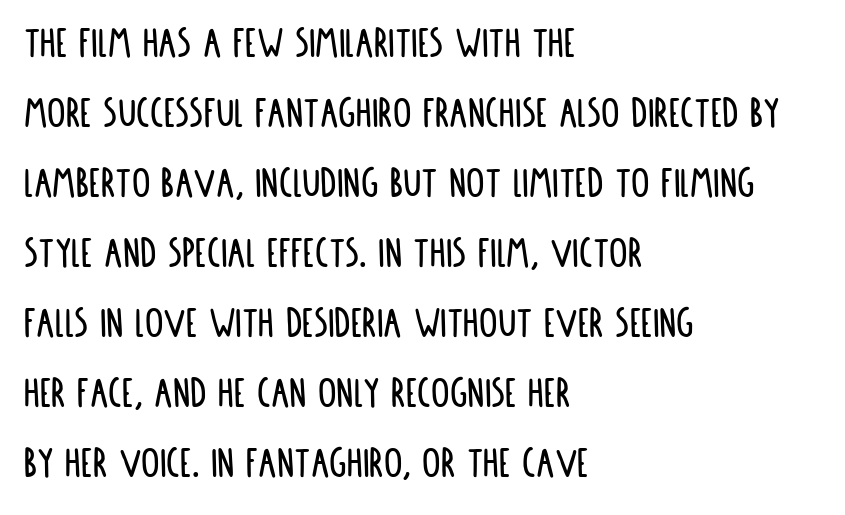
Does the type have serifs? No, each stem ends abruptly. Compared with typical paragraphs, the rows here are spaced about the same. The letters stand straight up with perfectly vertical stems. Notice how the passage keeps a crisp vertical edge on the left only. There is no visible air inserted between adjacent glyphs.
